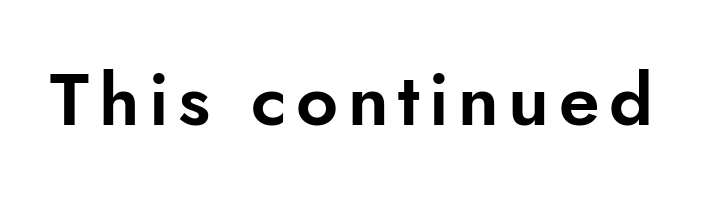
The image shows 73 px sans-serif type, upright; set not underlined; low stroke contrast and a small x-height.
